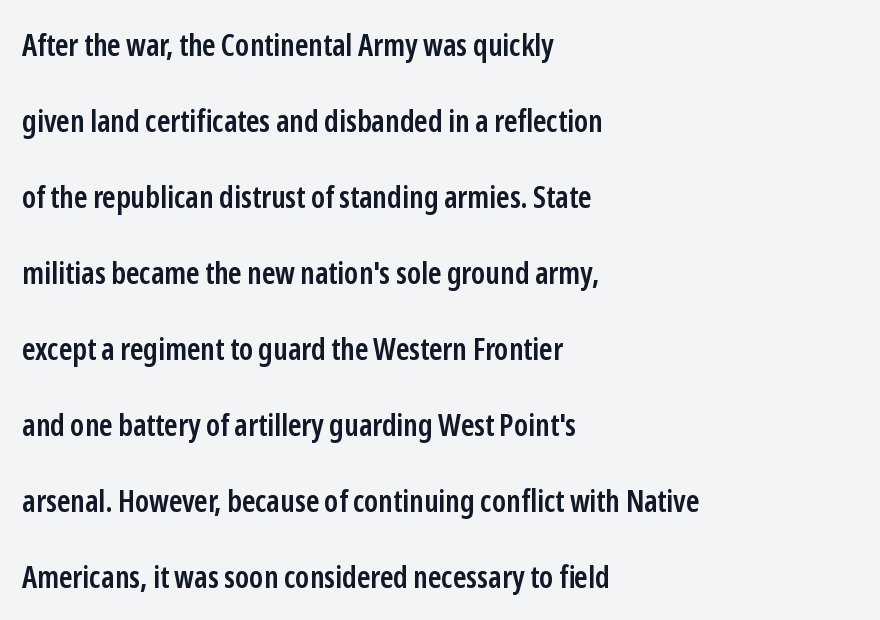
The image shows 31 px semibold, condensed sans-serif type, upright; set left-aligned, loose line spacing (2.45x), normal letter spacing, not underlined; low stroke contrast and a medium x-height.
